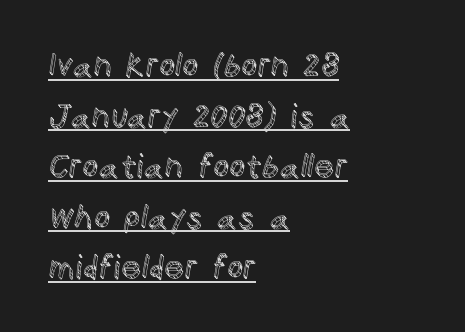
Q: Is the text italic (slanted)? A: Yes.
Q: Is the text underlined? A: Yes.
Q: How is the paragraph aligned? A: Left-aligned.
Q: Is the spacing between letters normal or unusually wide? A: Normal.
Q: Is the spacing between lines tight, normal or loose? A: Normal.
Q: Width (condensed, normal, or wide)? A: Normal.
Q: x-height? A: Large.
Q: Monospaced? A: No.
